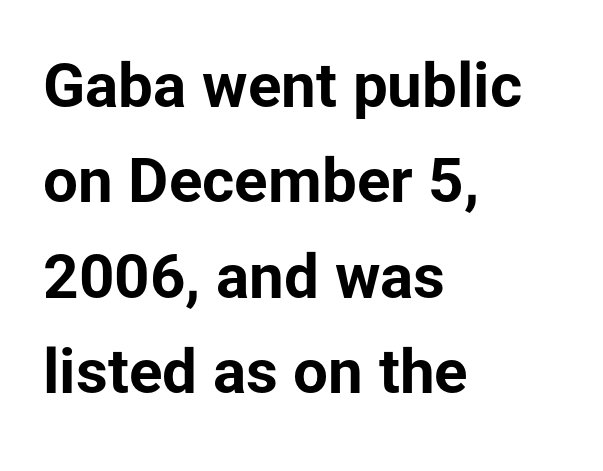
The image shows 62 px bold sans-serif type, upright; set left-aligned, normal line spacing (1.54x), normal letter spacing, not underlined; low stroke contrast and a medium x-height.
